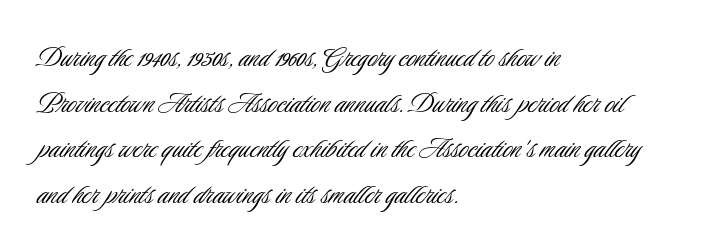
Q: Is the text bold? A: No.
Q: Is the text italic (slanted)? A: Yes.
Q: Is the typeface a serif or a sans-serif typeface? A: Sans-serif.
Q: Is the text underlined? A: No.
Q: How is the paragraph aligned? A: Left-aligned.
Q: Is the spacing between letters normal or unusually wide? A: Normal.
Q: Is the spacing between lines tight, normal or loose? A: Normal.
Q: Width (condensed, normal, or wide)? A: Condensed.
Q: Stroke contrast? A: Low.
Q: x-height? A: Small.
Q: Monospaced? A: No.
